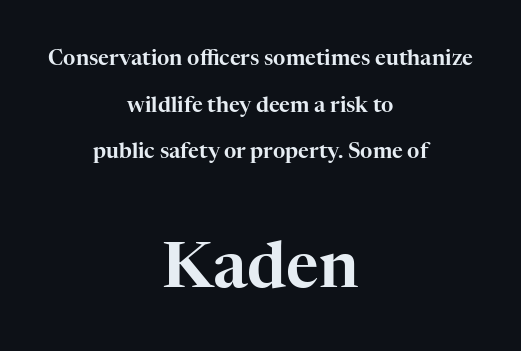
The letters advance in unequal steps, a hallmark of proportional type. Horizontally, the lines are justified to the midpoint only. The second block has been scaled up relative to the first. Is the letter spacing exaggerated? No — it looks like the ordinary default. The area under the type is left untouched. Observe the serifs anchoring each vertical stroke in this sample.
